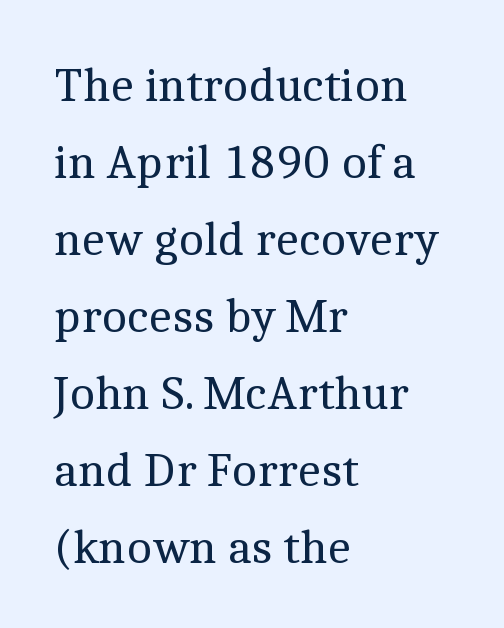
{"serif": "yes", "italic": "no", "bold": "no", "weight": "regular", "width": "normal", "x_height": "medium", "monospaced": "no", "underline": "no", "align": "left", "line_spacing": "normal", "line_spacing_ratio": 1.57, "letter_spacing": "normal", "letter_spacing_em": 0.0, "glyph_px": 49}
